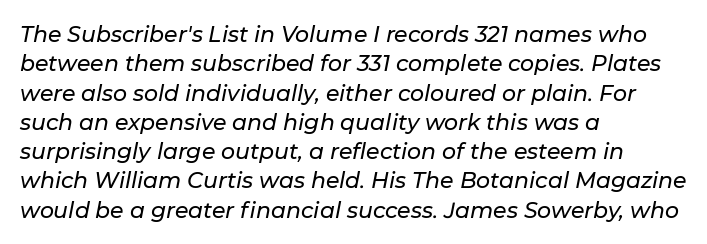
{"italic": "yes", "lean": "right", "slant_degrees": 11, "underline": "no", "align": "left", "line_spacing": "normal", "line_spacing_ratio": 1.33, "letter_spacing": "normal", "letter_spacing_em": 0.0, "glyph_px": 22}
